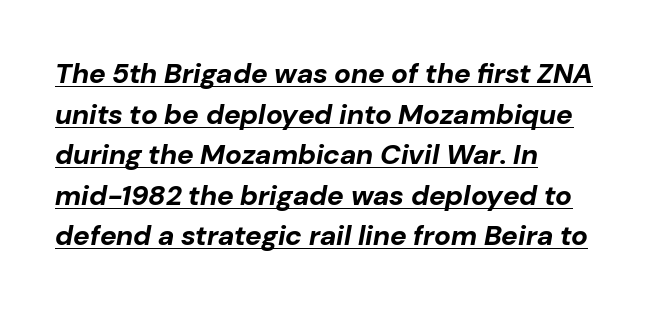
{"italic": "yes", "lean": "right", "slant_degrees": 10, "bold": "yes", "weight": "bold", "width": "normal", "stroke_contrast": "low", "x_height": "medium", "monospaced": "no", "underline": "yes", "align": "left", "line_spacing": "normal", "line_spacing_ratio": 1.45, "letter_spacing": "normal", "letter_spacing_em": 0.0, "glyph_px": 28}
